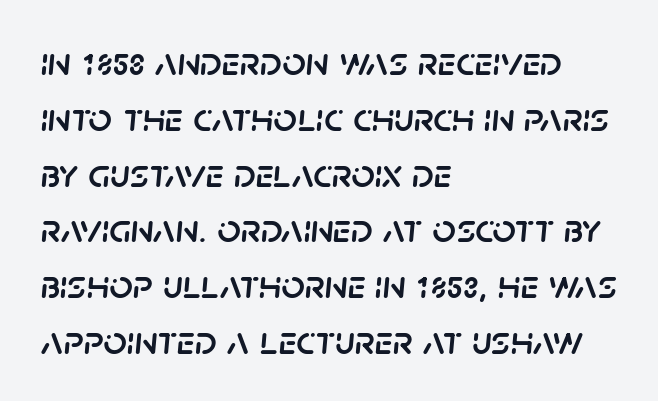
The image shows 41 px text type, italic (leaning right); set left-aligned, normal line spacing (1.36x), normal letter spacing, not underlined; low stroke contrast and a large x-height.
